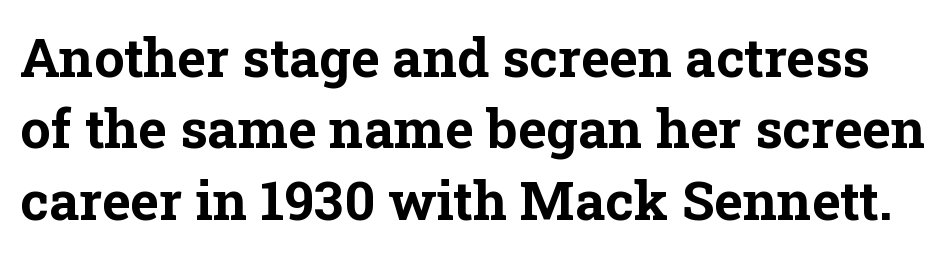
The image shows 54 px bold serif type, upright; set normal line spacing (1.32x), normal letter spacing, not underlined; low stroke contrast and a medium x-height.
